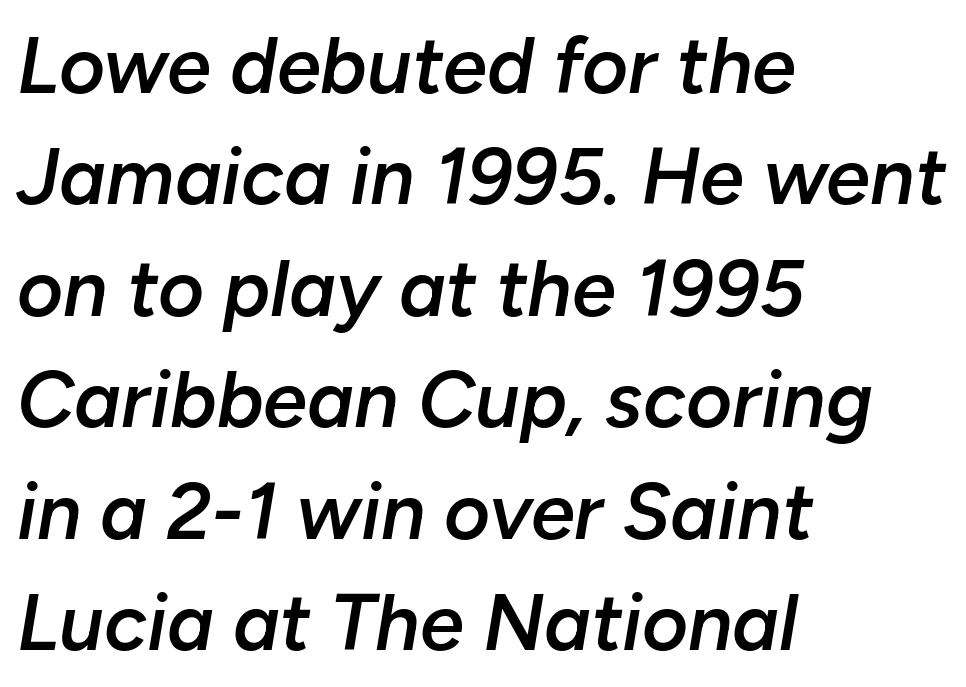
Q: Is the text bold? A: Semi-bold.
Q: Is the text italic (slanted)? A: Yes, it leans right by about 10 degrees.
Q: Is the text underlined? A: No.
Q: How is the paragraph aligned? A: Left-aligned.
Q: Is the spacing between letters normal or unusually wide? A: Normal.
Q: Is the spacing between lines tight, normal or loose? A: Normal.
Q: Width (condensed, normal, or wide)? A: Normal.
Q: Stroke contrast? A: Low.
Q: x-height? A: Medium.
Q: Monospaced? A: No.
